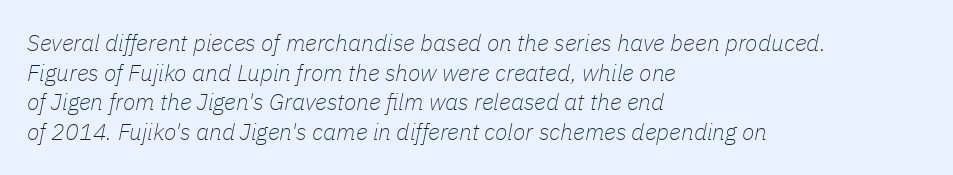
The image shows 23 px text type, italic (leaning right); set left-aligned, normal line spacing (1.29x), normal letter spacing, not underlined.
